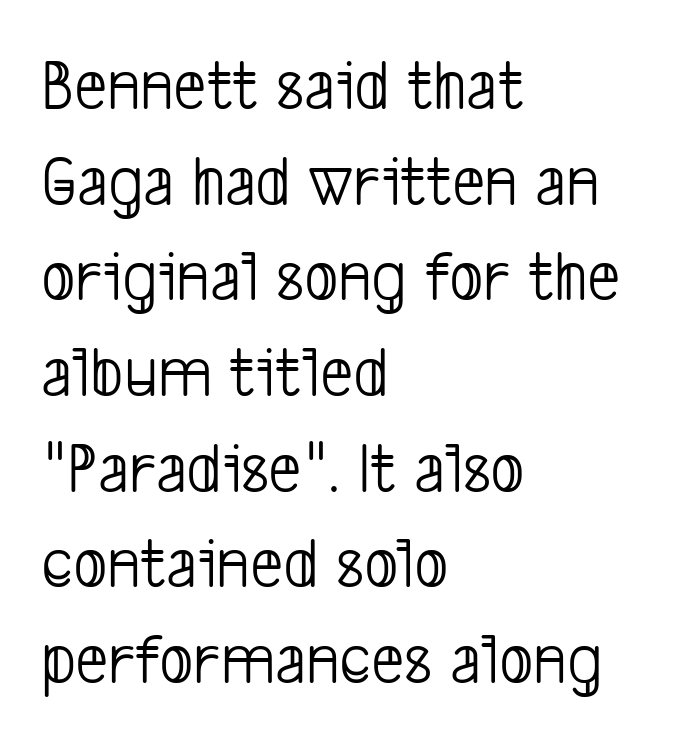
These lines sit exactly where default settings would place them. The lines are quadded left. You could not count columns in this text — the font is proportionally spaced. There is no visible air inserted between adjacent glyphs.
